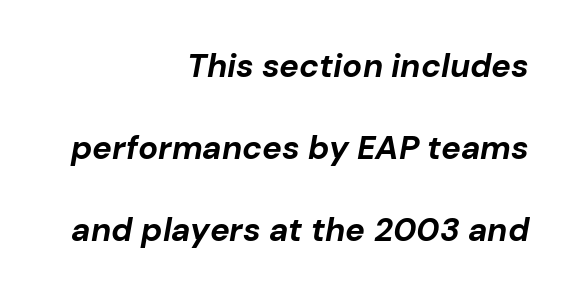
{"italic": "yes", "lean": "right", "slant_degrees": 10, "bold": "yes", "weight": "bold", "width": "normal", "stroke_contrast": "low", "x_height": "medium", "monospaced": "no", "underline": "no", "align": "right", "line_spacing": "loose", "line_spacing_ratio": 2.48, "letter_spacing": "normal", "letter_spacing_em": 0.0, "glyph_px": 33}
